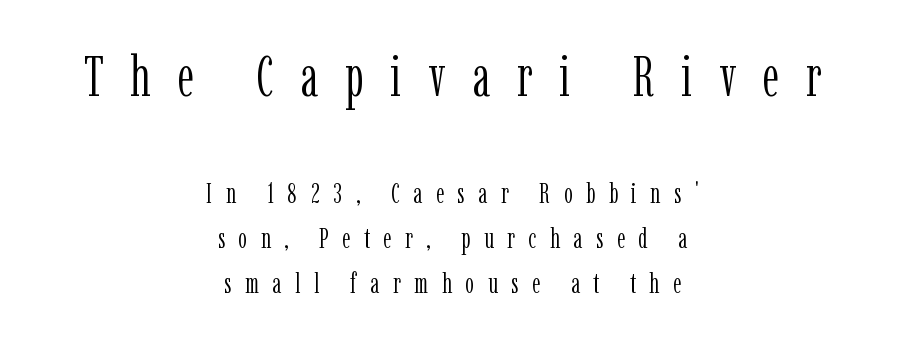
The image shows 56 px light, condensed serif type, upright; set centered, normal line spacing (1.6x), unusually wide letter spacing (+0.48 em), not underlined; the first (top) block is 2.0x larger; low stroke contrast and a medium x-height.
